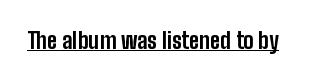
The face used here is rendered with its standard letterfit. These lines were composed using upright roman letters. Strokes here are thick enough to call this a true bold. Is there an underline? Yes — a line sits under the letters.
